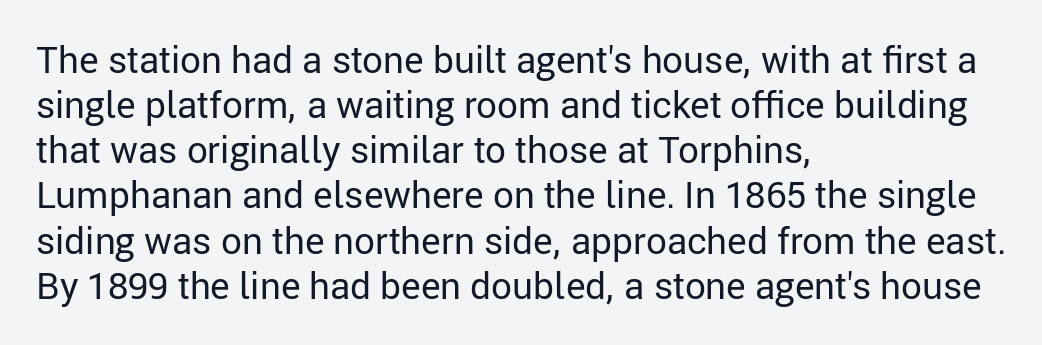
The passage shown is typed in a proportional face where columns would drift. Stems and bowls with no extra thickness — not bold. The letters stand upright; this is a roman face. Nope, no serifs anywhere on these letters. The setting favours the left margin, as ordinary paragraphs usually do. Just letters on the line, the space beneath them empty.
